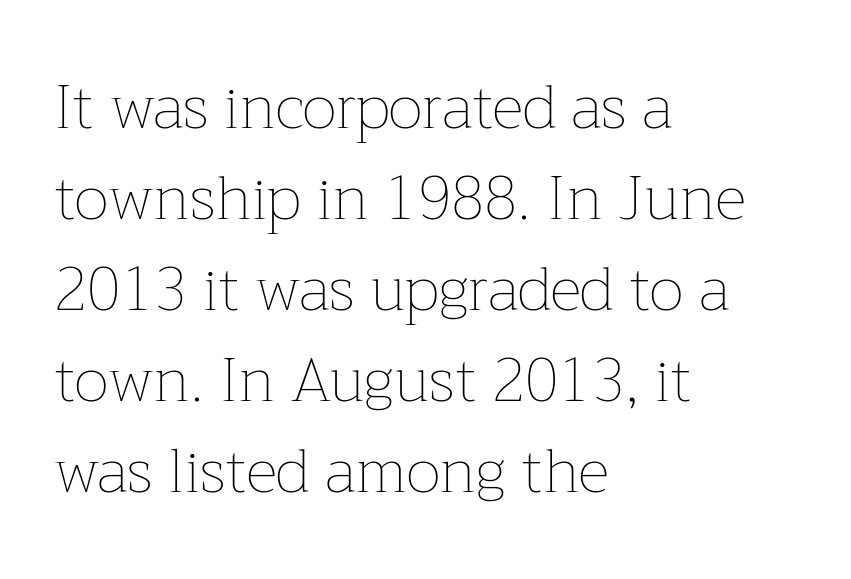
Q: Is the text bold? A: No.
Q: Is the text italic (slanted)? A: No, it is upright.
Q: Is the text underlined? A: No.
Q: How is the paragraph aligned? A: Left-aligned.
Q: Is the spacing between letters normal or unusually wide? A: Normal.
Q: Is the spacing between lines tight, normal or loose? A: Normal.
Q: Width (condensed, normal, or wide)? A: Normal.
Q: Stroke contrast? A: Low.
Q: x-height? A: Medium.
Q: Monospaced? A: No.
